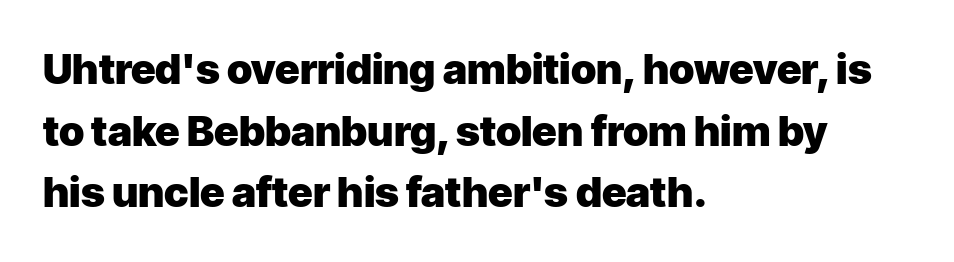
The axis of the letterforms is exactly vertical. Is this a sans? Yes — the strokes have no serifs. Just letters on the line, the space beneath them empty. Proportional: the letters do not fall into vertical columns.
